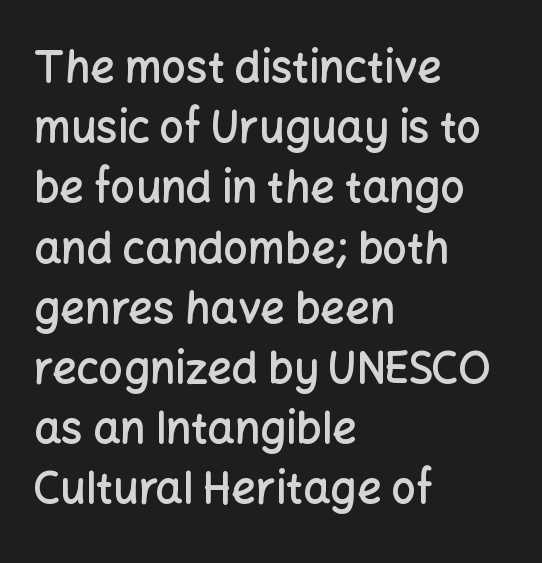
Note the varied advance widths — an 'i' is clearly narrower than an 'm'. This is the regular roman posture of the typeface. What stands out about the letter spacing? Nothing — it is the standard amount. A clean baseline with only descenders dipping below it.
